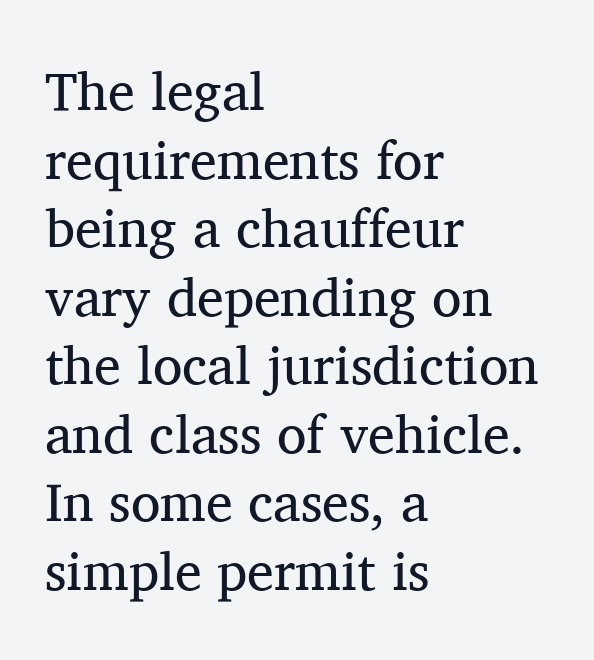
The rag falls on the right side of this text block. Inter-character spacing is left at the font's built-in metrics. One glance says typical: line gaps are just what's usual. Quick note: not italic, upright. The space directly below the letters is spotless.
